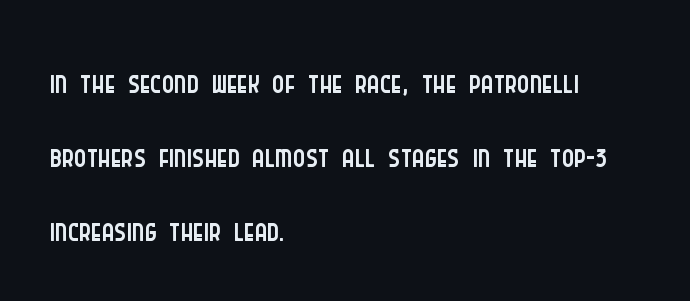
The image shows 47 px light, condensed sans-serif type, upright; set left-aligned, normal line spacing (1.57x), normal letter spacing, not underlined; low stroke contrast and a large x-height.
